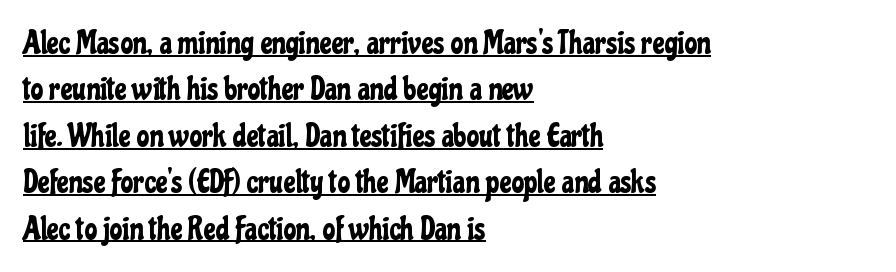
The image shows 32 px condensed sans-serif type, upright; set left-aligned, normal line spacing (1.45x), normal letter spacing, underlined; low stroke contrast and a medium x-height.
